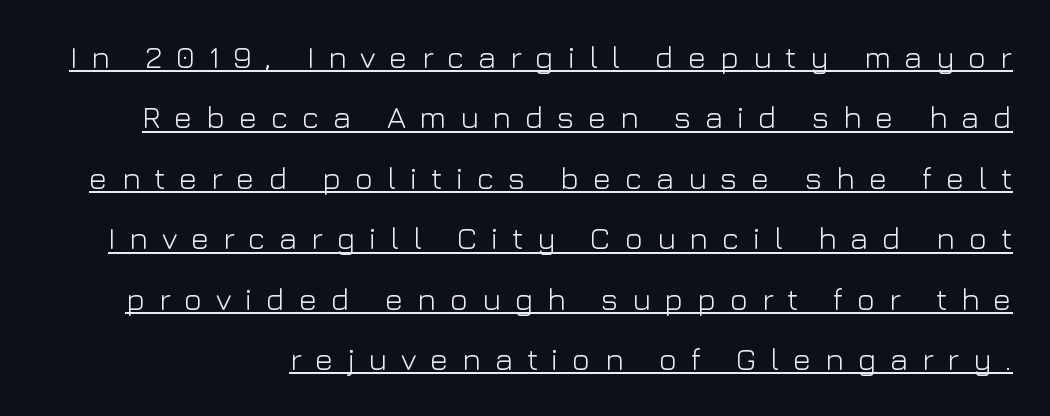
In terms of letterform style, serifs are entirely absent. A typesetter would call this heavily tracked-out type. Underline: present. The font sits on the lighter half of the weight spectrum, regular included. Every stem runs plumb, perpendicular to the baseline. The line-height multiplier appears high, well above default.
